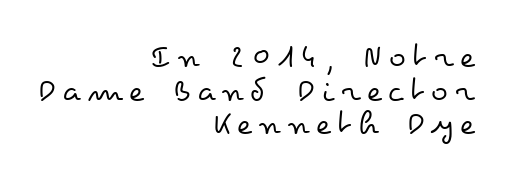
Q: Is the text bold? A: No.
Q: Is the text italic (slanted)? A: No, it is upright.
Q: Is the text underlined? A: No.
Q: How is the paragraph aligned? A: Right-aligned.
Q: Is the spacing between letters normal or unusually wide? A: Unusually wide.
Q: Is the spacing between lines tight, normal or loose? A: Tight.
Q: Width (condensed, normal, or wide)? A: Wide.
Q: Stroke contrast? A: Low.
Q: x-height? A: Small.
Q: Monospaced? A: No.
